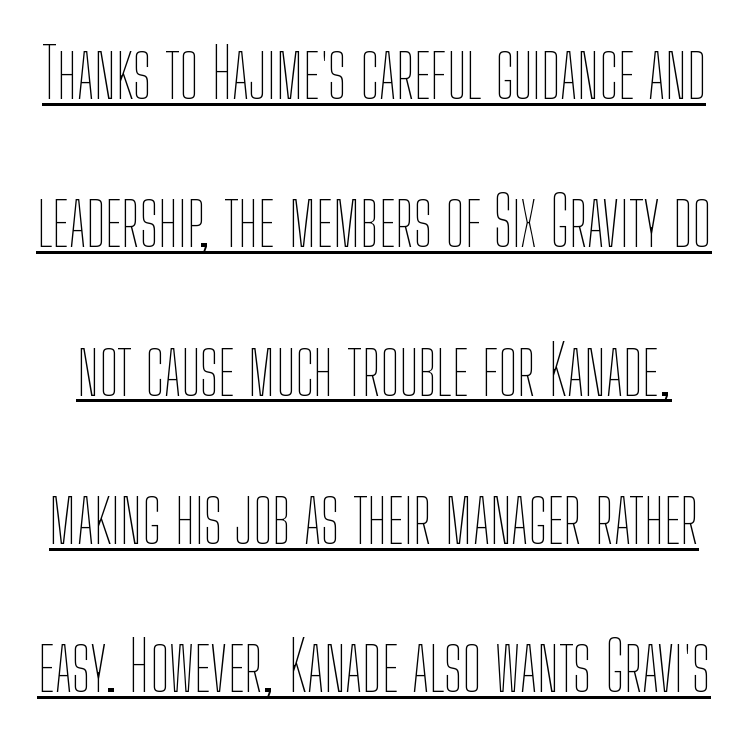
The image shows 69 px thin, condensed type, upright; set loose line spacing (2.15x), normal letter spacing, underlined; low stroke contrast and a medium x-height.
